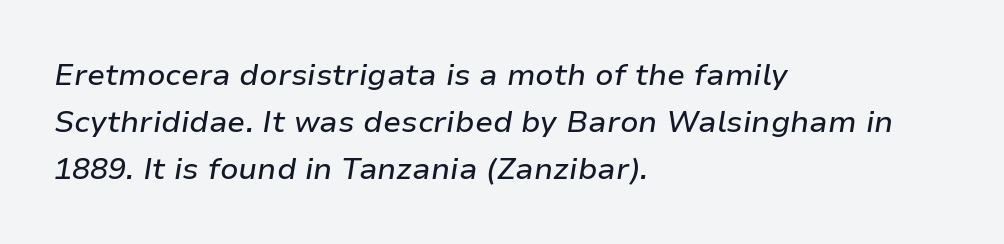
{"italic": "yes", "lean": "right", "slant_degrees": 9, "width": "normal", "stroke_contrast": "low", "x_height": "medium", "monospaced": "no", "underline": "no", "align": "left", "line_spacing": "normal", "line_spacing_ratio": 1.56, "letter_spacing": "normal", "letter_spacing_em": 0.0, "glyph_px": 30}
